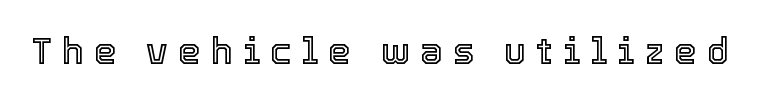
Q: Is the text italic (slanted)? A: No, it is upright.
Q: Is the text underlined? A: No.
Q: Is the spacing between letters normal or unusually wide? A: Unusually wide.
Q: Width (condensed, normal, or wide)? A: Normal.
Q: x-height? A: Medium.
Q: Monospaced? A: No.
